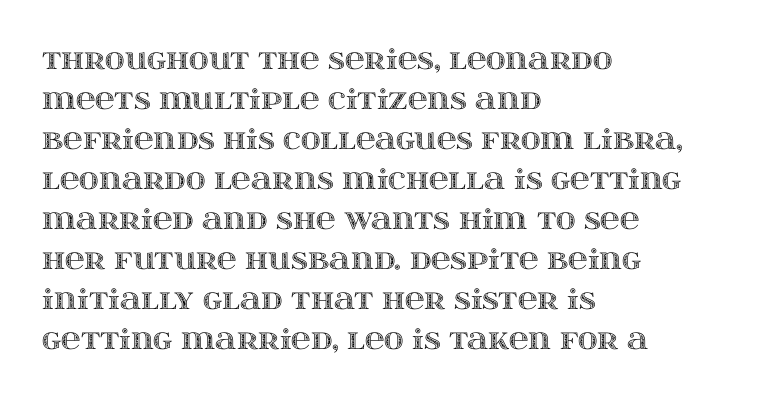
{"italic": "no", "underline": "no", "align": "left", "line_spacing": "normal", "line_spacing_ratio": 1.48, "letter_spacing": "normal", "letter_spacing_em": 0.0, "glyph_px": 27}
